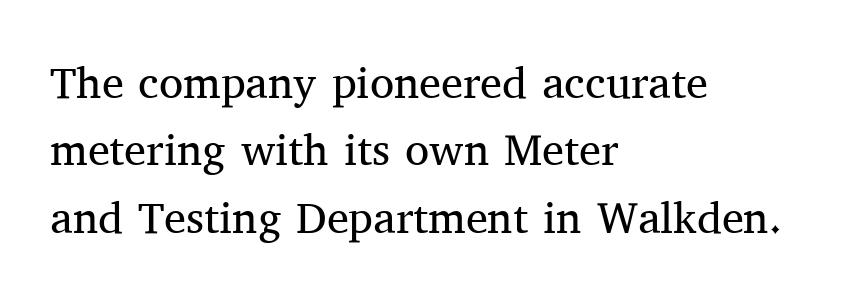
The image shows 44 px regular-weight serif type, upright; set left-aligned, normal line spacing (1.53x), normal letter spacing, not underlined; medium stroke contrast and a medium x-height.
